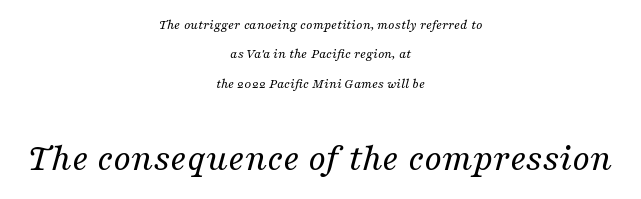
The image shows 39 px regular-weight serif type, italic (leaning right); set centered, loose line spacing (2.09x), normal letter spacing, not underlined; the second (bottom) block is 2.79x larger; medium stroke contrast and a medium x-height.
